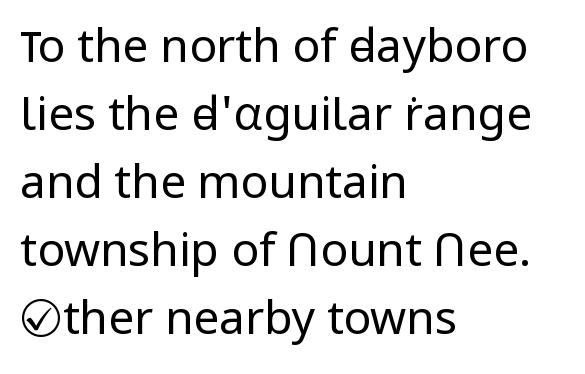
{"serif": "no", "italic": "no", "bold": "no", "weight": "regular", "width": "normal", "stroke_contrast": "low", "x_height": "medium", "monospaced": "no", "underline": "no", "align": "left", "line_spacing": "normal", "line_spacing_ratio": 1.48, "letter_spacing": "normal", "letter_spacing_em": 0.0, "glyph_px": 46}
